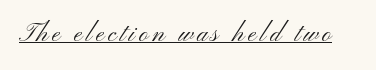
Q: Is the text bold? A: No.
Q: Is the text italic (slanted)? A: Yes.
Q: Is the text underlined? A: Yes.
